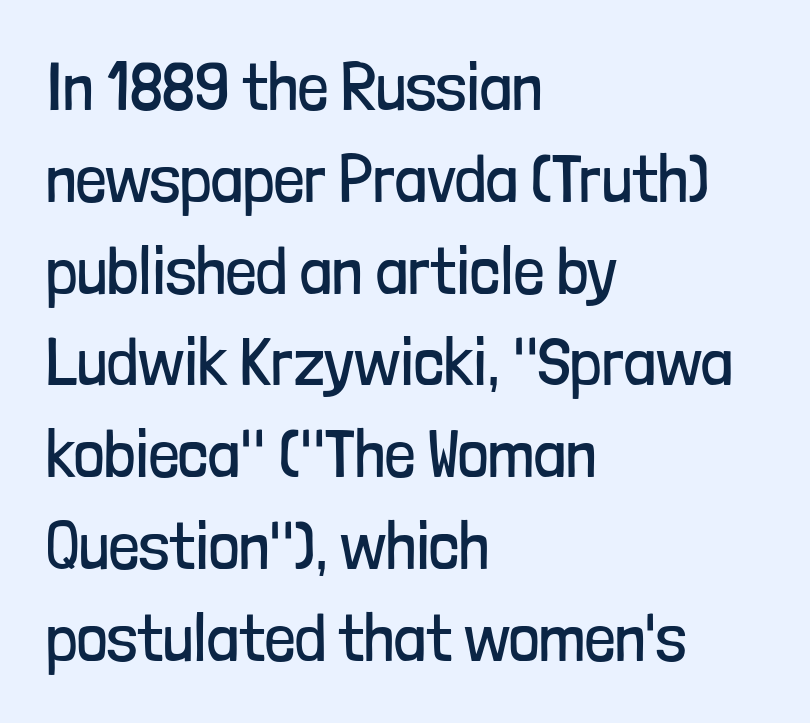
The image shows 67 px regular-weight, condensed sans-serif type, upright; set left-aligned, normal line spacing (1.37x), normal letter spacing, not underlined; low stroke contrast and a medium x-height.
